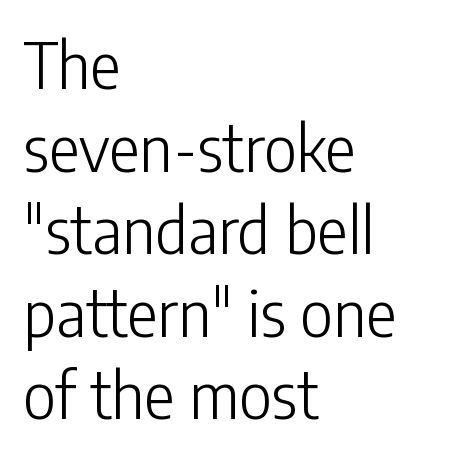
Do the letters lean? They stand straight. The face used here is a sans, in the tradition of grotesques and geometrics. Heft: none added — not bold. In terms of leading, this rendering sits right in the middle. The passage shown is typed in a proportional face where columns would drift.
